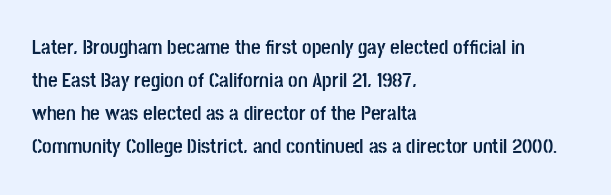
The sample has been set heavy, in full bold. Any mark beneath the type? The region is blank. The ragged edge is on the right, which tells us the setting is flush left. This sample uses plain, unmodified letter spacing. Posture: vertical. Does the leading feel generous? No, just average.
